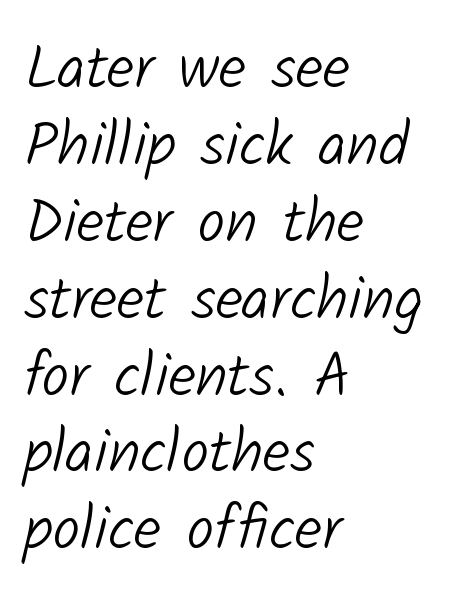
{"serif": "no", "bold": "no", "weight": "light", "width": "normal", "stroke_contrast": "low", "x_height": "medium", "monospaced": "no", "underline": "no", "align": "left", "line_spacing_ratio": 1.24, "letter_spacing": "normal", "letter_spacing_em": 0.0, "glyph_px": 62}
